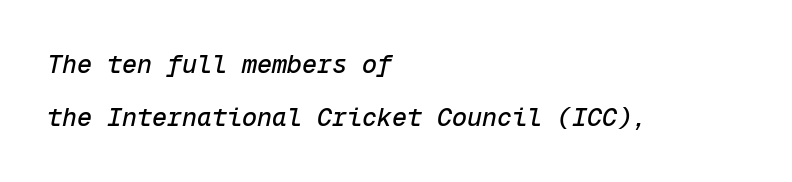
Q: Is the text italic (slanted)? A: Yes, it leans right by about 12 degrees.
Q: Is the text underlined? A: No.
Q: How is the paragraph aligned? A: Left-aligned.
Q: Is the spacing between letters normal or unusually wide? A: Normal.
Q: Is the spacing between lines tight, normal or loose? A: Loose.
